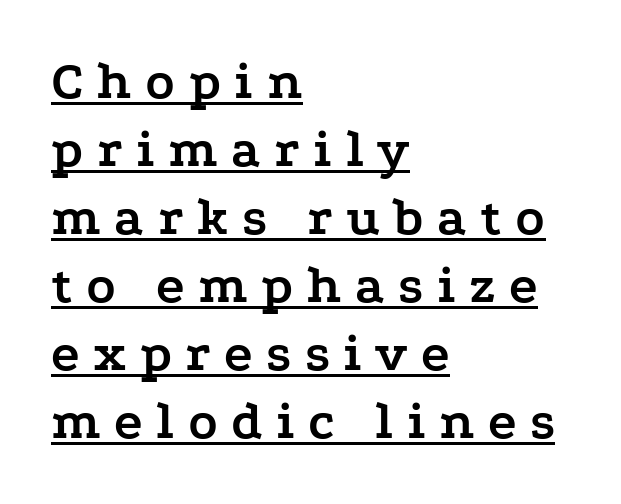
The image shows 54 px semibold, wide serif type, upright; set left-aligned, normal line spacing (1.26x), unusually wide letter spacing (+0.25 em), underlined; low stroke contrast and a medium x-height.
